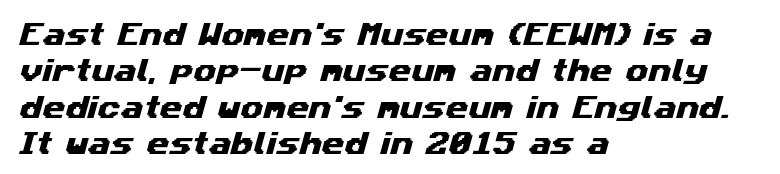
{"underline": "no", "align": "left", "line_spacing": "normal", "line_spacing_ratio": 1.4, "letter_spacing": "normal", "letter_spacing_em": 0.0, "glyph_px": 26}
